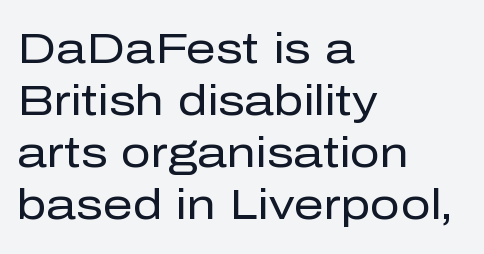
Q: Is the text bold? A: No.
Q: Is the text italic (slanted)? A: No, it is upright.
Q: Is the typeface a serif or a sans-serif typeface? A: Sans-serif.
Q: Is the text underlined? A: No.
Q: How is the paragraph aligned? A: Left-aligned.
Q: Is the spacing between letters normal or unusually wide? A: Normal.
Q: Width (condensed, normal, or wide)? A: Normal.
Q: Stroke contrast? A: Low.
Q: x-height? A: Medium.
Q: Monospaced? A: No.
